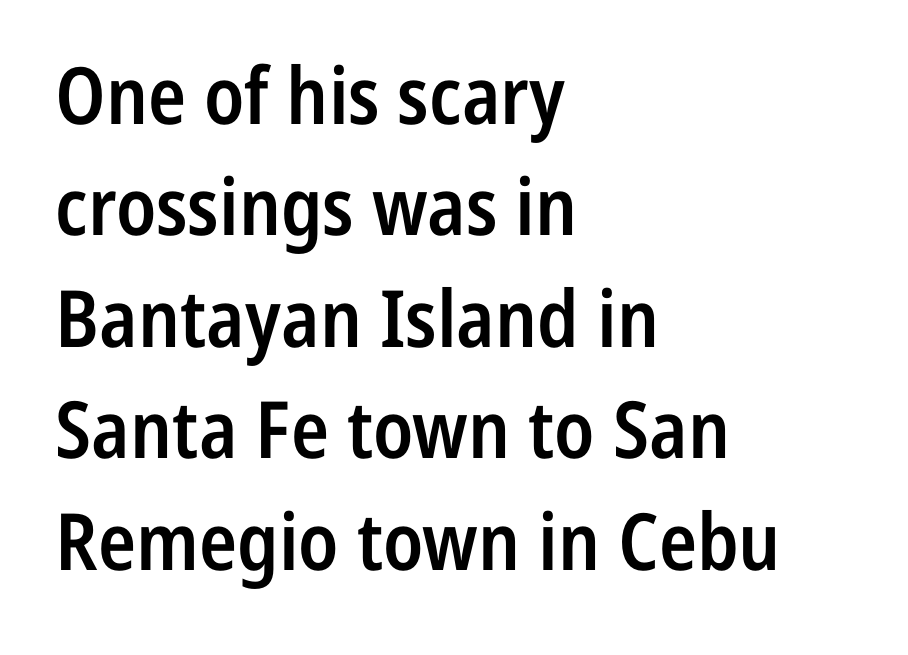
Words float on clear page, feet unadorned. A normal amount of white space separates one row of letters from the next. Line starts are locked; line ends wander. Emphasis by weight is partial: semibold.
